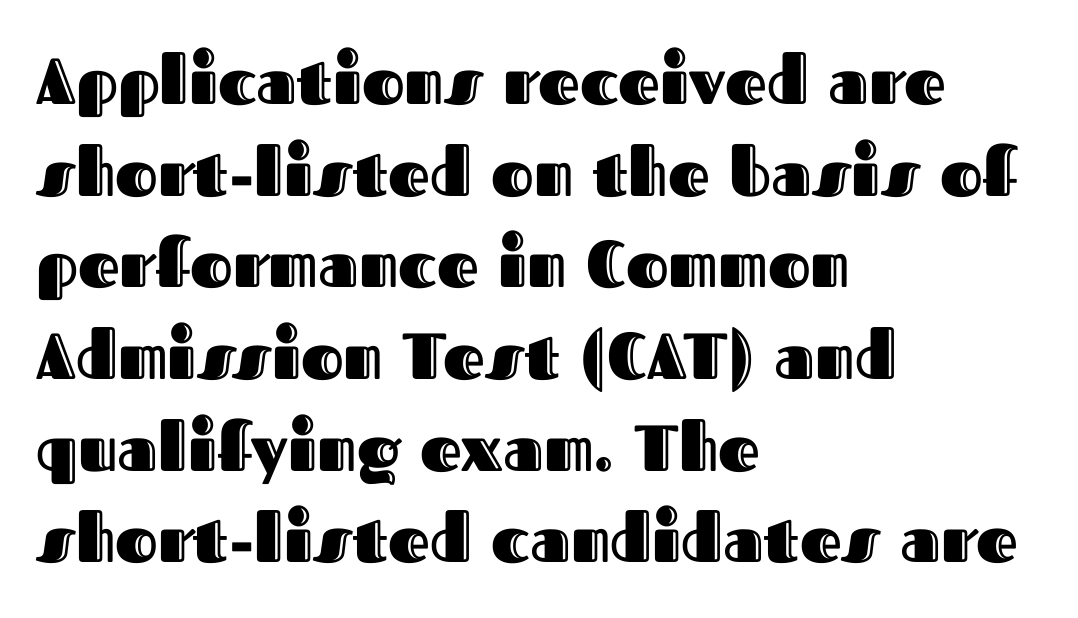
The image shows 65 px text type, upright; set left-aligned, normal line spacing (1.41x), normal letter spacing, not underlined; a medium x-height.
